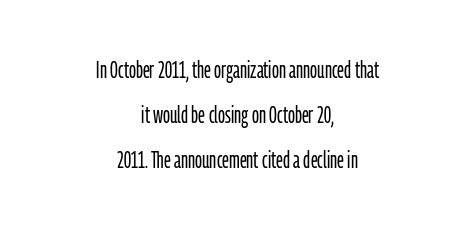
The strip under each line holds only bare page. How are the letters spaced? Ordinarily, with no added tracking. Each line is balanced around a shared central axis. Reading down the column, the eye jumps a long way to each next line. Nope, not italic — everything's standing straight. The letterforms sit at book weight or below.
